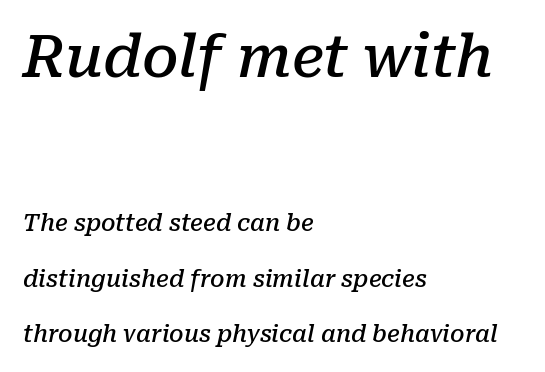
Block one is the big one; block two sits smaller underneath. A student would call this left alignment; a typographer would say flush left, rag right. What's the leading like? Stretched, with rows far apart. Slightly chunky letters — semibold, I'd say, not full bold. Letterform terminals end in serifs throughout the passage.
